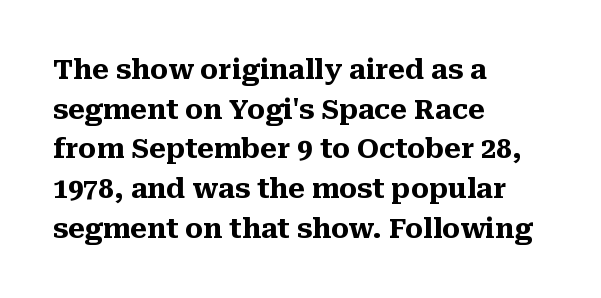
Q: Is the text bold? A: Yes.
Q: Is the text italic (slanted)? A: No, it is upright.
Q: Is the text underlined? A: No.
Q: How is the paragraph aligned? A: Left-aligned.
Q: Is the spacing between letters normal or unusually wide? A: Normal.
Q: Is the spacing between lines tight, normal or loose? A: Normal.
